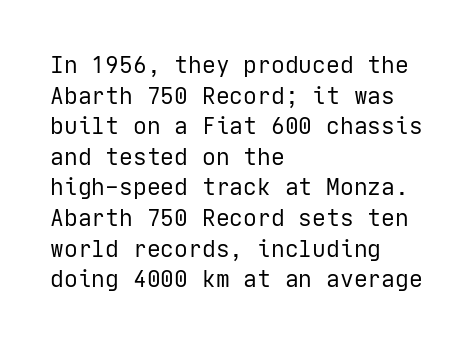
Vertical spacing — default. The text block is weighted toward the left margin, trailing off unevenly rightward. The baseline area is clear. These lines keep a tight, regular rhythm from letter to letter. No extra ink here — the face is not bold.
